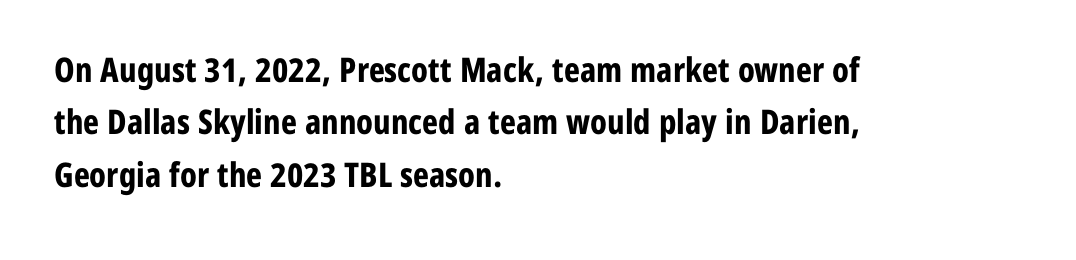
Its strokes are broad and dark, the hallmark of bold type. Leftover space on each line is placed entirely after the last word. Note the varied advance widths — an 'i' is clearly narrower than an 'm'. The gaps between neighbouring characters are ordinary and unremarkable.
